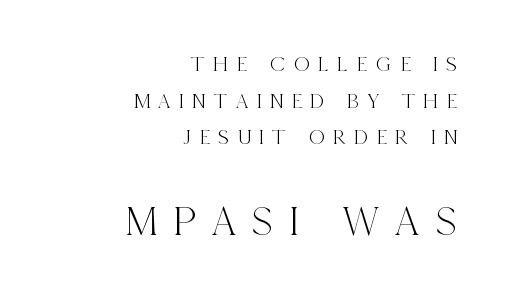
The image shows 43 px condensed serif type, upright; set right-aligned, normal line spacing (1.67x), unusually wide letter spacing (+0.39 em), not underlined; the second (bottom) block is 1.95x larger; a large x-height.
